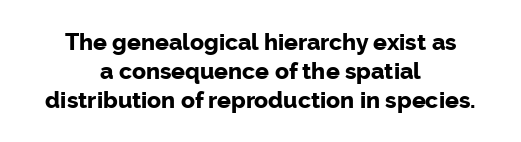
The image shows 23 px bold type, upright; set centered, normal line spacing (1.26x), normal letter spacing, not underlined.
